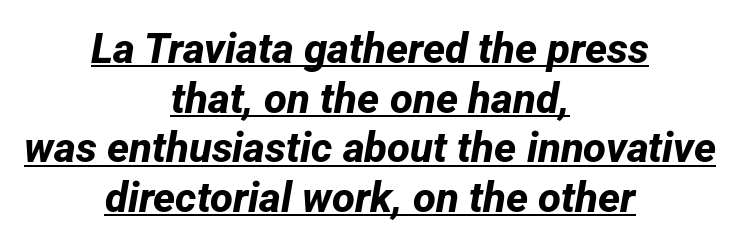
The image shows 42 px bold sans-serif type; set centered, line spacing 1.18x, normal letter spacing, underlined; low stroke contrast and a medium x-height.
